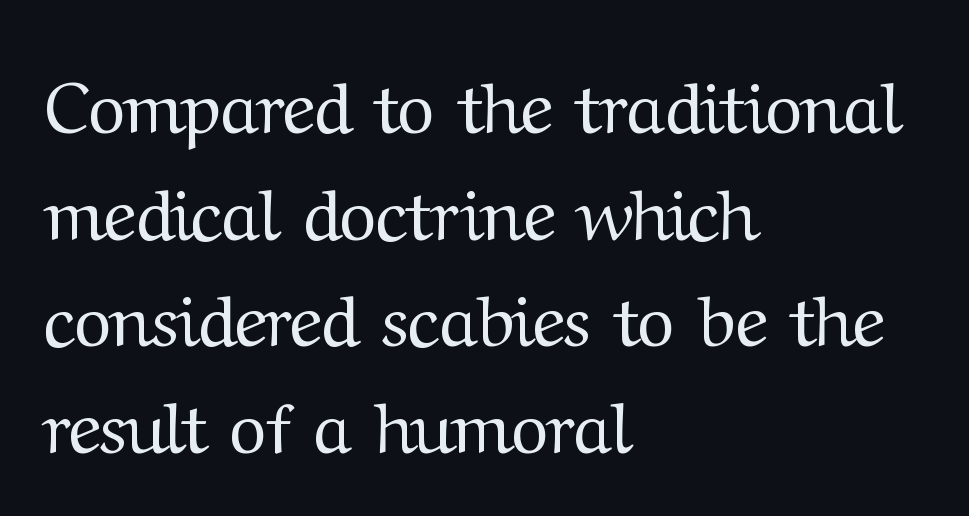
The image shows 72 px regular-weight serif type, upright; set left-aligned, normal line spacing (1.48x), normal letter spacing, not underlined; medium stroke contrast and a medium x-height.
